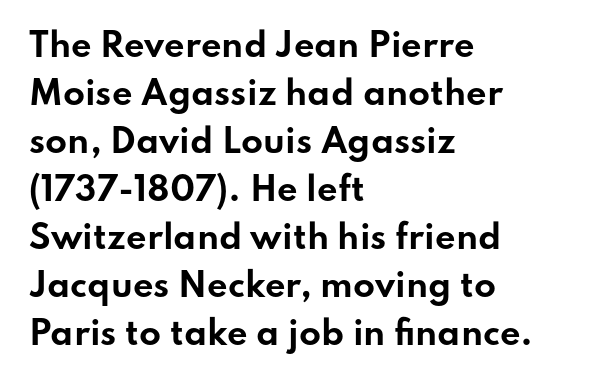
Q: Is the text bold? A: Yes.
Q: Is the text italic (slanted)? A: No, it is upright.
Q: Is the typeface a serif or a sans-serif typeface? A: Sans-serif.
Q: Is the text underlined? A: No.
Q: How is the paragraph aligned? A: Left-aligned.
Q: Is the spacing between letters normal or unusually wide? A: Normal.
Q: Is the spacing between lines tight, normal or loose? A: Normal.
Q: Width (condensed, normal, or wide)? A: Wide.
Q: Stroke contrast? A: Low.
Q: x-height? A: Small.
Q: Monospaced? A: No.
